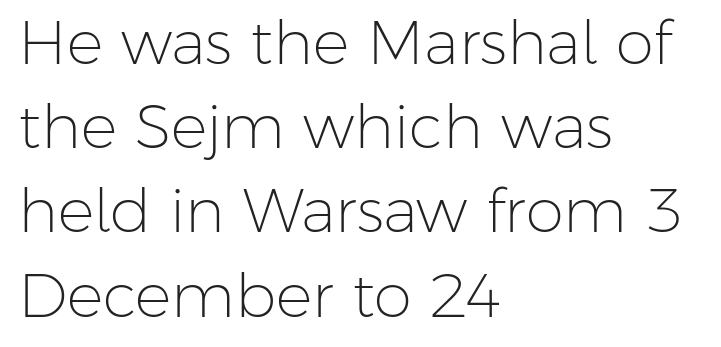
The image shows 61 px light sans-serif type, upright; set left-aligned, normal line spacing (1.38x), normal letter spacing, not underlined; low stroke contrast and a medium x-height.
